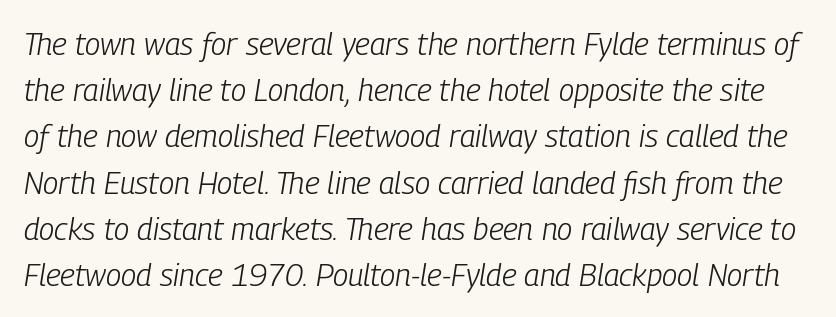
The image shows 31 px light, condensed type, italic (leaning right); set normal line spacing (1.49x), normal letter spacing, not underlined; low stroke contrast and a medium x-height.
